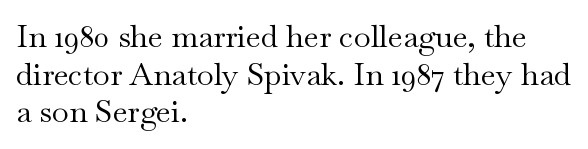
The gap between lines stays unmarked. The tracking reads as untouched default to a designer's eye. Character widths vary here, with narrow letters taking less room than wide ones. The characters are drawn with everyday or finer stroke widths. A student would call this left alignment; a typographer would say flush left, rag right. Are there feet on the stems? There are — it's a serif.
